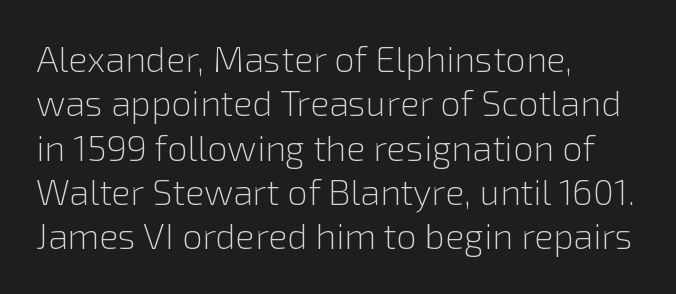
Caption: standard tracking, unaltered. The words here are not underlined. Weight class: somewhere from thin through regular. Line starts are locked; line ends wander. The glyphs in this specimen are sans serif. You could not count columns in this text — the font is proportionally spaced.
